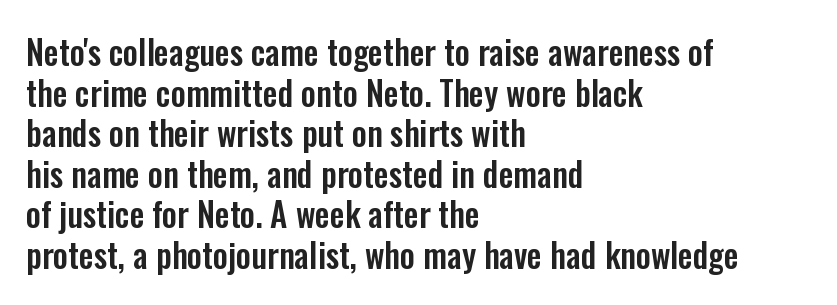
Q: Is the text italic (slanted)? A: No, it is upright.
Q: Is the typeface a serif or a sans-serif typeface? A: Sans-serif.
Q: Is the text underlined? A: No.
Q: How is the paragraph aligned? A: Left-aligned.
Q: Is the spacing between letters normal or unusually wide? A: Normal.
Q: Width (condensed, normal, or wide)? A: Condensed.
Q: Stroke contrast? A: Low.
Q: x-height? A: Medium.
Q: Monospaced? A: No.
